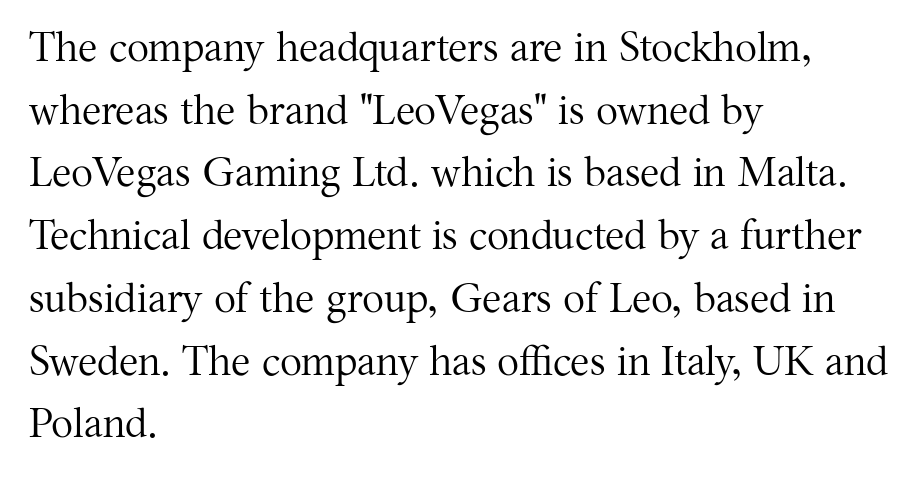
There is no visible air inserted between adjacent glyphs. On a weight scale, this lands at 450 or below. If you drew a ruler down the left edge, every line would touch it. You can tell from the footed stems that serif type was used. If you drew a line through each stem, it would be perfectly vertical.
